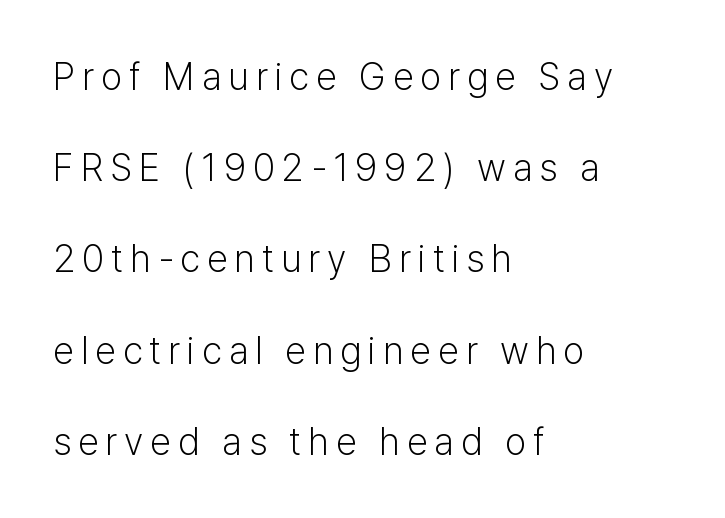
Q: Is the text bold? A: No.
Q: Is the text italic (slanted)? A: No, it is upright.
Q: Is the typeface a serif or a sans-serif typeface? A: Sans-serif.
Q: Is the text underlined? A: No.
Q: How is the paragraph aligned? A: Left-aligned.
Q: Is the spacing between lines tight, normal or loose? A: Loose.
Q: Width (condensed, normal, or wide)? A: Normal.
Q: Stroke contrast? A: Low.
Q: x-height? A: Medium.
Q: Monospaced? A: No.
